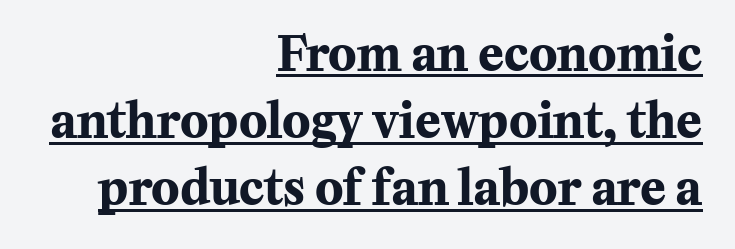
Serifs: yes, visible at the terminals of the letterforms. Students, observe: this is what conventionally led text looks like. The typography opts for an upright posture over an oblique one. Each line ends at the same right margin while the left side varies. Notice how thick the strokes are: this is what a full bold looks like. The passage shown is typed in a proportional face where columns would drift.
